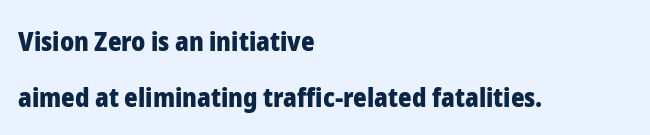
The image shows 26 px bold type, upright; set left-aligned, loose line spacing (2.15x), normal letter spacing, not underlined.
